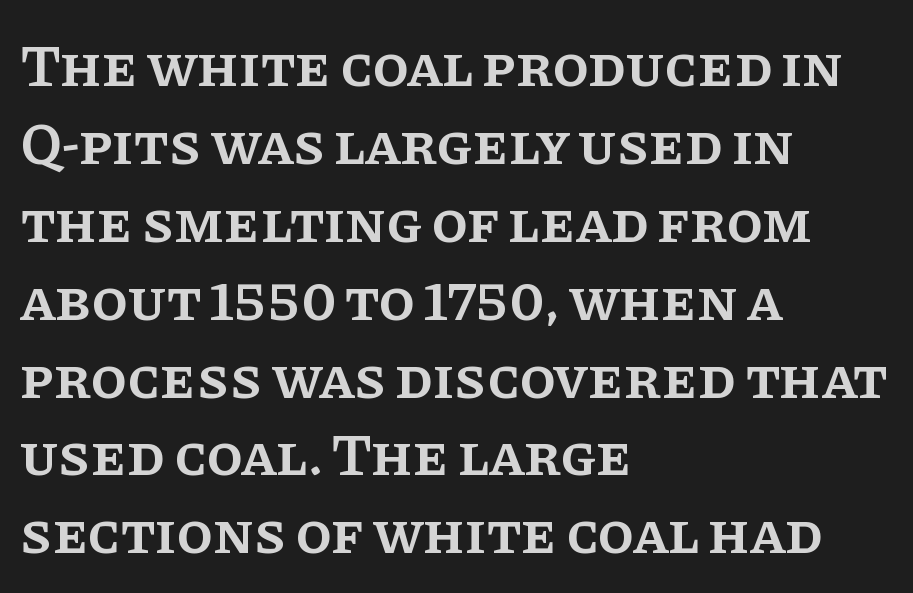
The image shows 59 px semibold serif type, upright; set left-aligned, normal line spacing (1.32x), normal letter spacing, not underlined; low stroke contrast and a large x-height.
